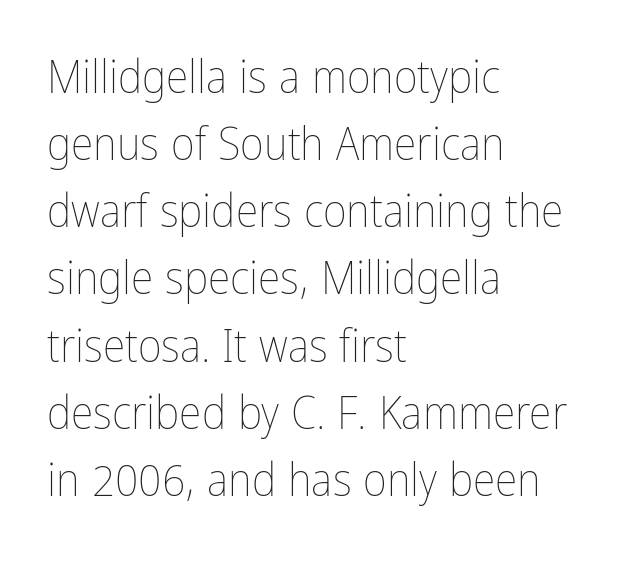
The paragraph has a hard left edge and a soft right edge. Summary of weight: not heavy and not bold. A normal amount of white space separates one row of letters from the next. The rendering keeps characters at their native spacing. Note the varied advance widths — an 'i' is clearly narrower than an 'm'. Italic? Not at all — the glyphs are vertical.
